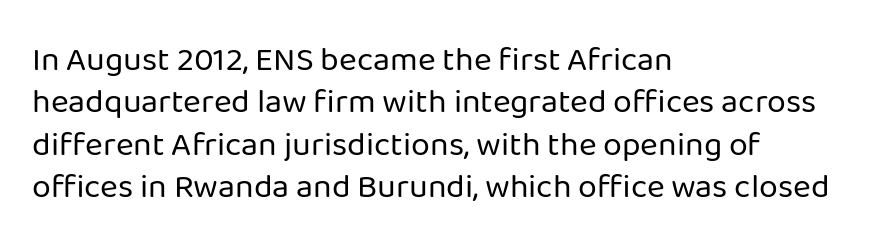
Q: Is the text bold? A: No.
Q: Is the text italic (slanted)? A: No, it is upright.
Q: Is the typeface a serif or a sans-serif typeface? A: Sans-serif.
Q: Is the text underlined? A: No.
Q: How is the paragraph aligned? A: Left-aligned.
Q: Is the spacing between letters normal or unusually wide? A: Normal.
Q: Is the spacing between lines tight, normal or loose? A: Normal.
Q: Width (condensed, normal, or wide)? A: Normal.
Q: Stroke contrast? A: Low.
Q: x-height? A: Medium.
Q: Monospaced? A: No.
